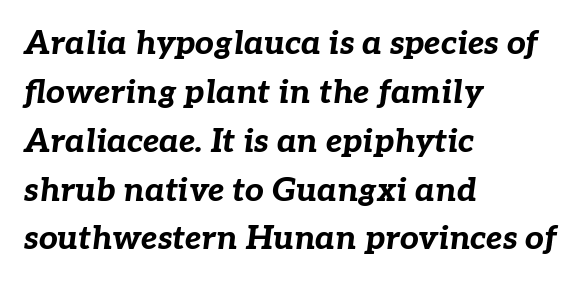
{"italic": "yes", "lean": "right", "slant_degrees": 7, "bold": "yes", "weight": "bold", "width": "normal", "stroke_contrast": "low", "x_height": "medium", "monospaced": "no", "underline": "no", "align": "left", "line_spacing": "normal", "line_spacing_ratio": 1.48, "letter_spacing": "normal", "letter_spacing_em": 0.0, "glyph_px": 33}
